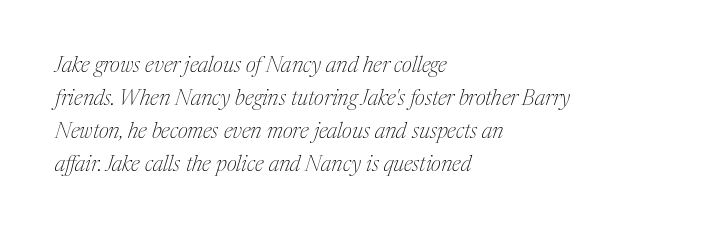
The image shows 22 px text type, italic (leaning right); set left-aligned, normal line spacing (1.5x), normal letter spacing, not underlined.
